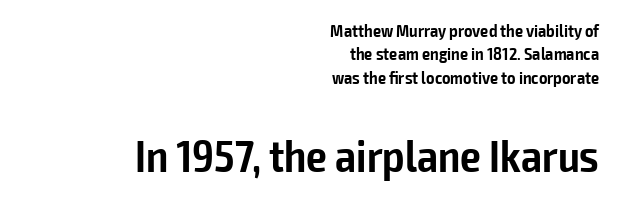
The designer went with a sans here, leaving each stem footless. Weight check: semibold — heavier than regular, not quite bold. Nope, not italic — everything's standing straight. These two chunks differ in scale, with the bottom chunk taking the larger measure. The leading is moderate, giving the passage an even texture.
